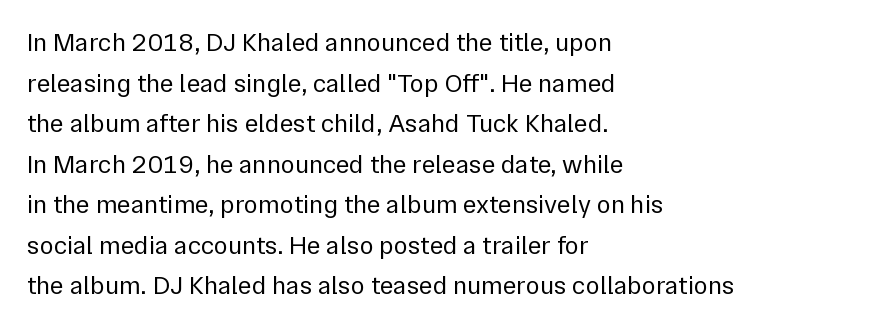
{"italic": "no", "bold": "no", "underline": "no", "align": "left", "line_spacing": "normal", "line_spacing_ratio": 1.56, "letter_spacing": "normal", "letter_spacing_em": 0.0, "glyph_px": 26}
